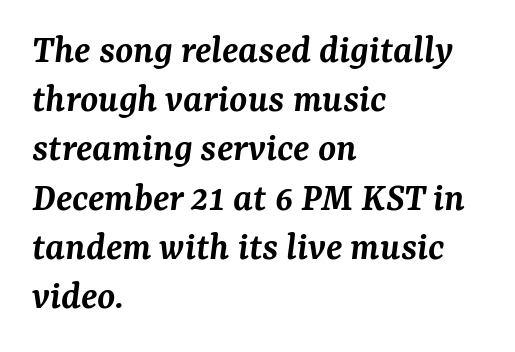
Q: Is the text bold? A: Semi-bold.
Q: Is the text italic (slanted)? A: Yes, it leans right by about 7 degrees.
Q: Is the typeface a serif or a sans-serif typeface? A: Serif.
Q: Is the text underlined? A: No.
Q: How is the paragraph aligned? A: Left-aligned.
Q: Is the spacing between letters normal or unusually wide? A: Normal.
Q: Width (condensed, normal, or wide)? A: Normal.
Q: Stroke contrast? A: Medium.
Q: x-height? A: Medium.
Q: Monospaced? A: No.
